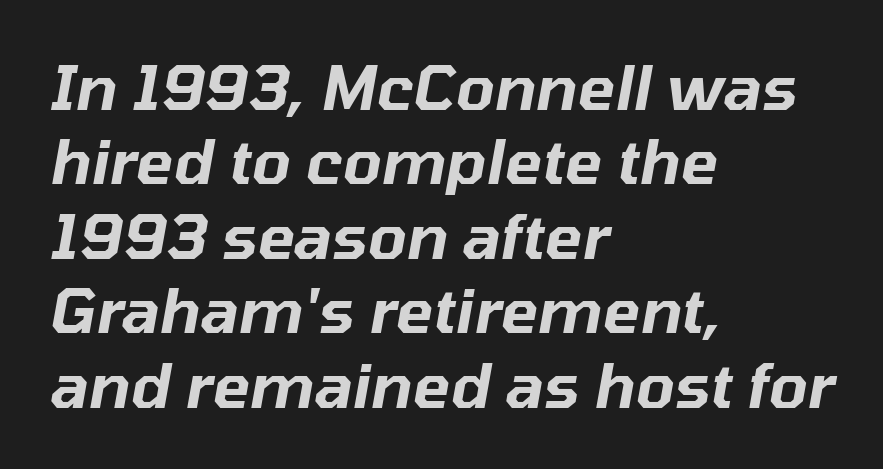
It's the slanting kind of type. The space directly below the letters is spotless. Glyph-to-glyph distance matches everyday printed text. Proportional: the letters do not fall into vertical columns.
